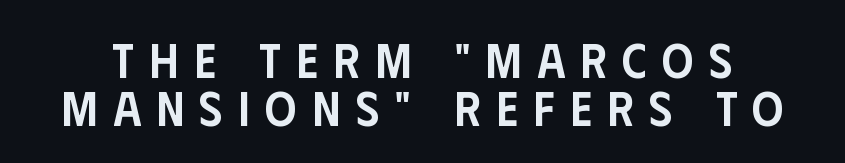
Spacing between characters has been opened up far beyond the box default. A typesetter would call this proportional, since set widths differ per character. Clear beneath every line of the passage. Leading: reduced. Observe the absence of serifs on each vertical stroke in this sample. Strokes here are thickened, but only to semibold level.
